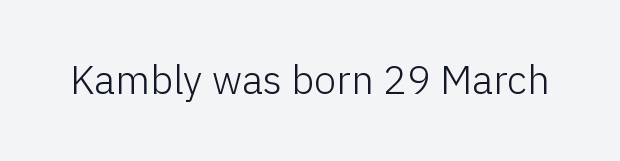
The image shows 40 px light sans-serif type, upright; set normal letter spacing, not underlined; low stroke contrast and a medium x-height.
